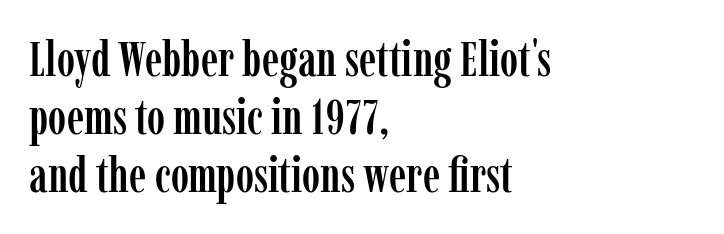
Q: Is the text italic (slanted)? A: No, it is upright.
Q: Is the typeface a serif or a sans-serif typeface? A: Serif.
Q: Is the text underlined? A: No.
Q: How is the paragraph aligned? A: Left-aligned.
Q: Is the spacing between letters normal or unusually wide? A: Normal.
Q: Width (condensed, normal, or wide)? A: Condensed.
Q: Stroke contrast? A: Low.
Q: x-height? A: Medium.
Q: Monospaced? A: No.
